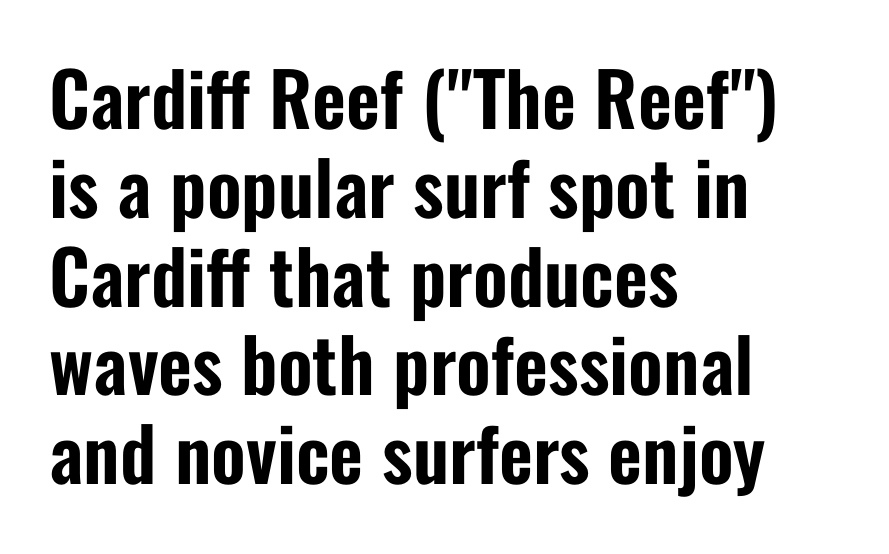
The image shows 74 px condensed sans-serif type, upright; set left-aligned, line spacing 1.2x, normal letter spacing, not underlined; low stroke contrast and a medium x-height.
